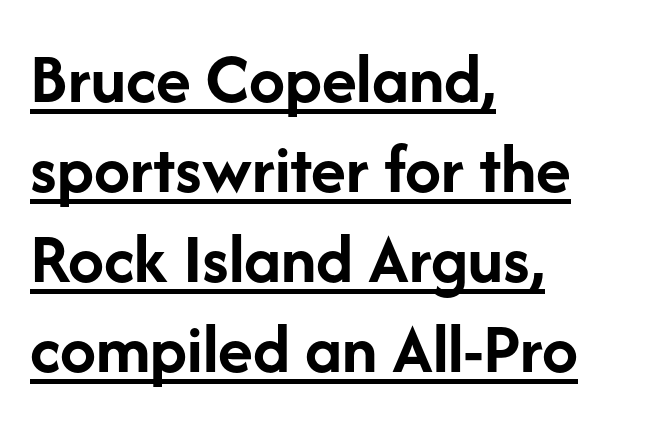
{"serif": "no", "italic": "no", "bold": "yes", "weight": "semibold", "width": "normal", "stroke_contrast": "low", "x_height": "medium", "monospaced": "no", "underline": "yes", "align": "left", "line_spacing": "normal", "line_spacing_ratio": 1.25, "letter_spacing": "normal", "letter_spacing_em": 0.0, "glyph_px": 72}
